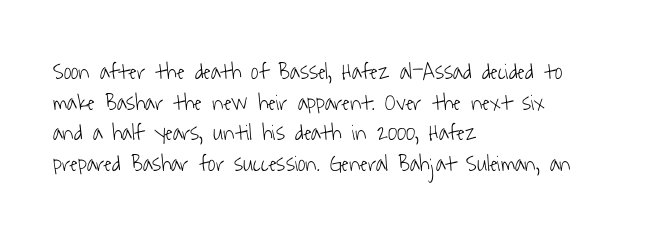
Casual observation: everything's shoved over to the left. The foot of each line stays bare and open. How are the letters spaced? Ordinarily, with no added tracking. Each stroke keeps to a modest, everyday thickness or less.
